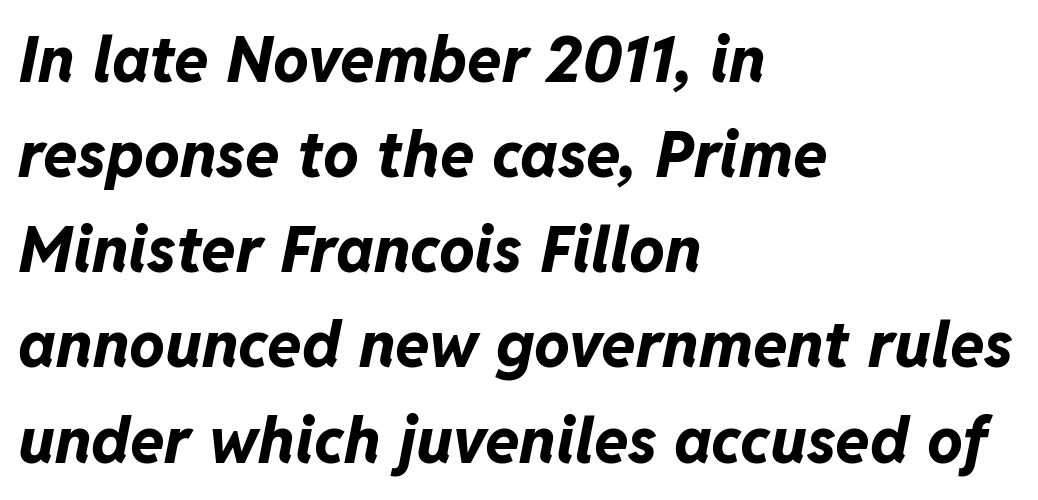
The image shows 63 px bold type, italic (leaning right); set left-aligned, normal line spacing (1.51x), normal letter spacing, not underlined; low stroke contrast and a medium x-height.
